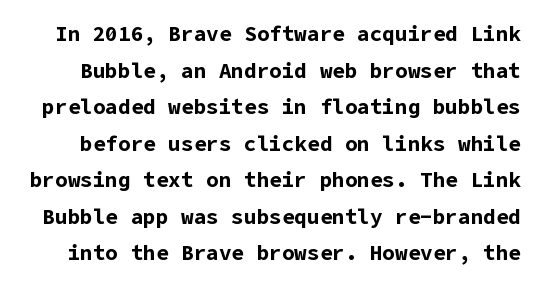
The image shows 21 px bold type, upright; set line spacing 1.74x, normal letter spacing, not underlined.
